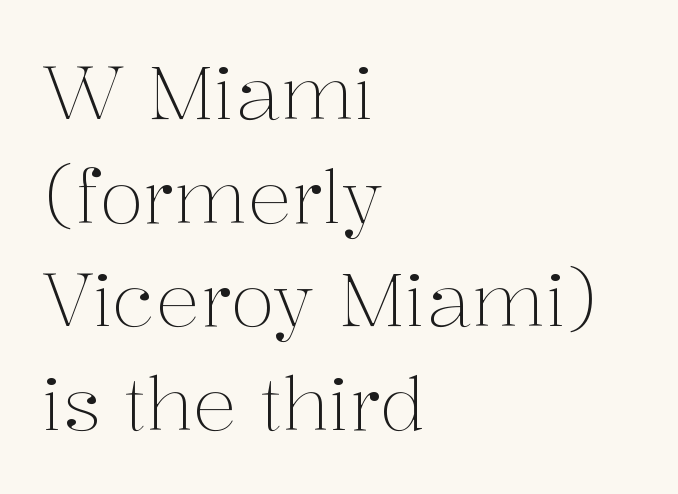
Nobody touched the tracking dial on this one. Varying glyph widths throughout — classic text-font behaviour. Layout note: lines flush left. Unmarked baselines from the first word to the last. Caption: face not bold, strokes unweighted.
